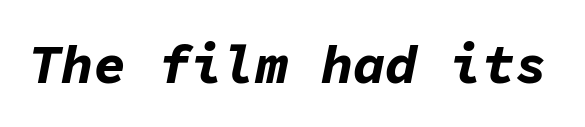
Notice how the stems are inclined rather than vertical — that's the hallmark of italics. Caption: bold face, heavy strokes. Is this a fixed-width face? Yes — each glyph sits in an identical cell. The type is set solid horizontally, with unmodified tracking. Has an underline been added? It has not.
